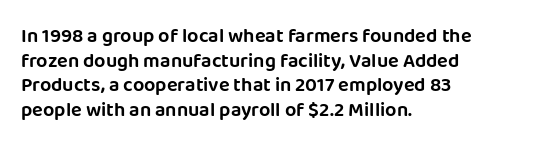
Q: Is the text italic (slanted)? A: No, it is upright.
Q: Is the text underlined? A: No.
Q: How is the paragraph aligned? A: Left-aligned.
Q: Is the spacing between letters normal or unusually wide? A: Normal.
